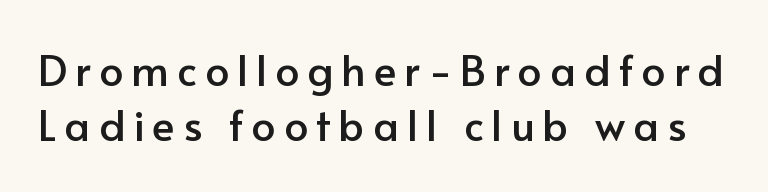
Q: Is the text italic (slanted)? A: No, it is upright.
Q: Is the typeface a serif or a sans-serif typeface? A: Sans-serif.
Q: Is the text underlined? A: No.
Q: Is the spacing between lines tight, normal or loose? A: Normal.
Q: Width (condensed, normal, or wide)? A: Normal.
Q: Stroke contrast? A: Low.
Q: x-height? A: Small.
Q: Monospaced? A: No.
